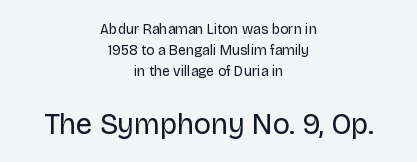
The image shows 29 px regular-weight sans-serif type, upright; set centered, normal line spacing (1.51x), normal letter spacing, not underlined; the second (bottom) block is 2.07x larger; low stroke contrast and a large x-height.
